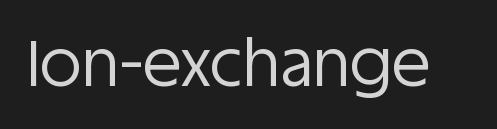
{"serif": "no", "italic": "no", "bold": "no", "weight": "regular", "width": "normal", "stroke_contrast": "low", "x_height": "large", "monospaced": "no", "underline": "no", "letter_spacing": "normal", "letter_spacing_em": 0.0, "glyph_px": 64}
